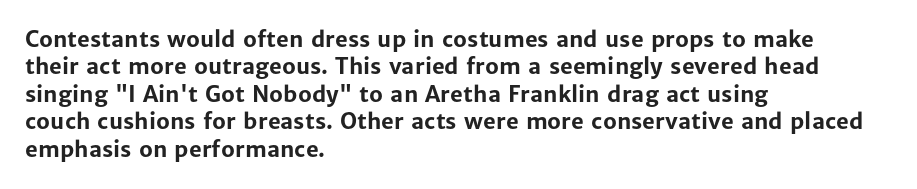
The image shows 22 px bold type, upright; set left-aligned, normal line spacing (1.25x), normal letter spacing, not underlined.
